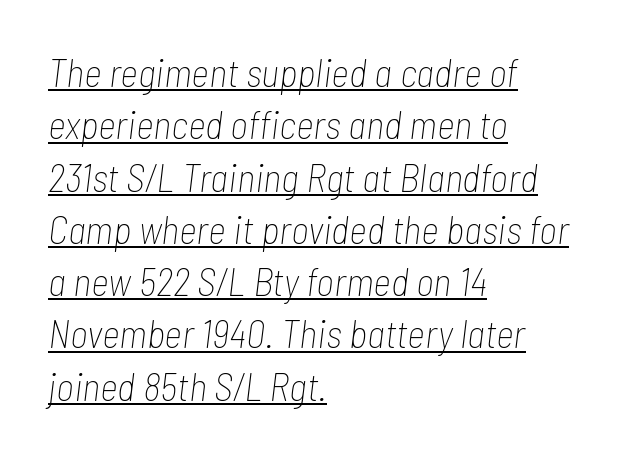
These lines are set flush left with a ragged right edge. Is this a fixed-width face? No — the glyphs have proportional, varying widths. Rendered with sloped, italic letterforms. This is not heavy type; no bold has been used.
